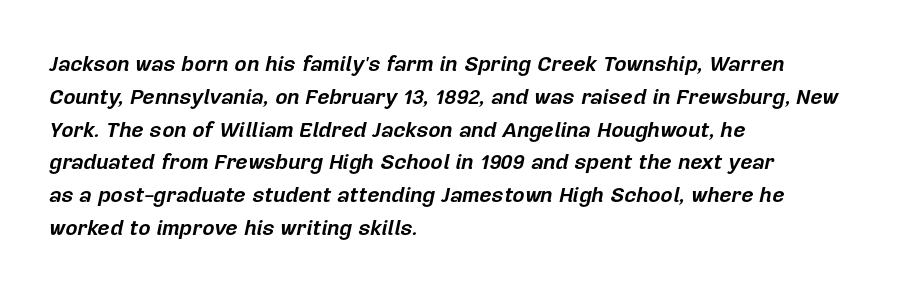
{"italic": "yes", "lean": "right", "slant_degrees": 12, "bold": "yes", "underline": "no", "align": "left", "line_spacing": "normal", "line_spacing_ratio": 1.56, "letter_spacing": "normal", "letter_spacing_em": 0.0, "glyph_px": 21}
